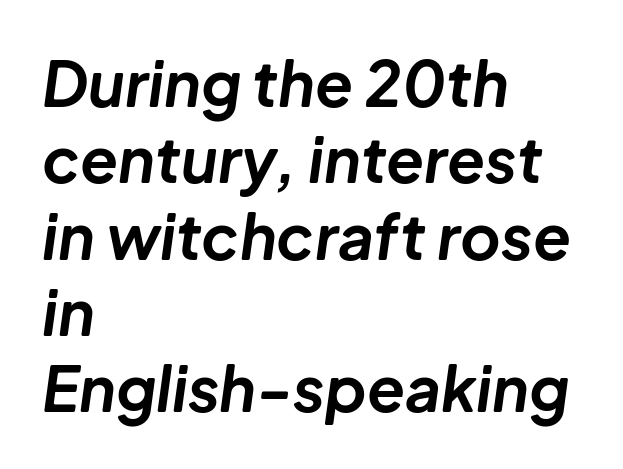
{"italic": "yes", "lean": "right", "slant_degrees": 8, "bold": "yes", "weight": "bold", "width": "normal", "stroke_contrast": "low", "x_height": "medium", "monospaced": "no", "underline": "no", "align": "left", "line_spacing_ratio": 1.23, "letter_spacing": "normal", "letter_spacing_em": 0.0, "glyph_px": 62}
